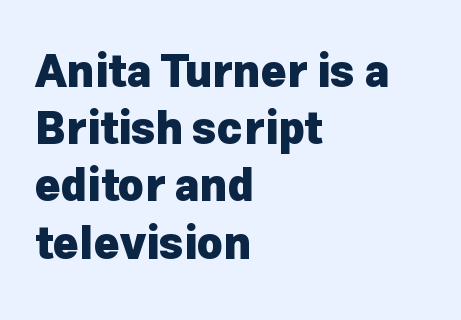
Q: Is the text bold? A: Yes.
Q: Is the text italic (slanted)? A: No, it is upright.
Q: Is the typeface a serif or a sans-serif typeface? A: Sans-serif.
Q: Is the text underlined? A: No.
Q: How is the paragraph aligned? A: Left-aligned.
Q: Is the spacing between letters normal or unusually wide? A: Normal.
Q: Is the spacing between lines tight, normal or loose? A: Normal.
Q: Width (condensed, normal, or wide)? A: Normal.
Q: Stroke contrast? A: Low.
Q: x-height? A: Medium.
Q: Monospaced? A: No.
